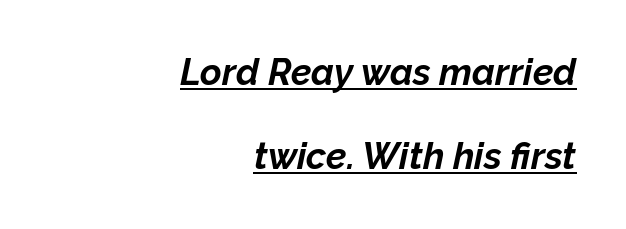
Decoration check: the copy is underlined. Varying glyph widths throughout — classic text-font behaviour. One-word summary of the alignment: right. Airy leading. Observe the ordinary spacing: letters are neighbours, not strangers. The axis of the letterforms is tilted away from vertical.
